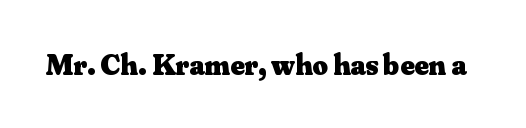
Q: Is the text bold? A: Yes.
Q: Is the text italic (slanted)? A: No, it is upright.
Q: Is the typeface a serif or a sans-serif typeface? A: Serif.
Q: Is the text underlined? A: No.
Q: Is the spacing between letters normal or unusually wide? A: Normal.
Q: Width (condensed, normal, or wide)? A: Normal.
Q: Stroke contrast? A: Medium.
Q: x-height? A: Small.
Q: Monospaced? A: No.
